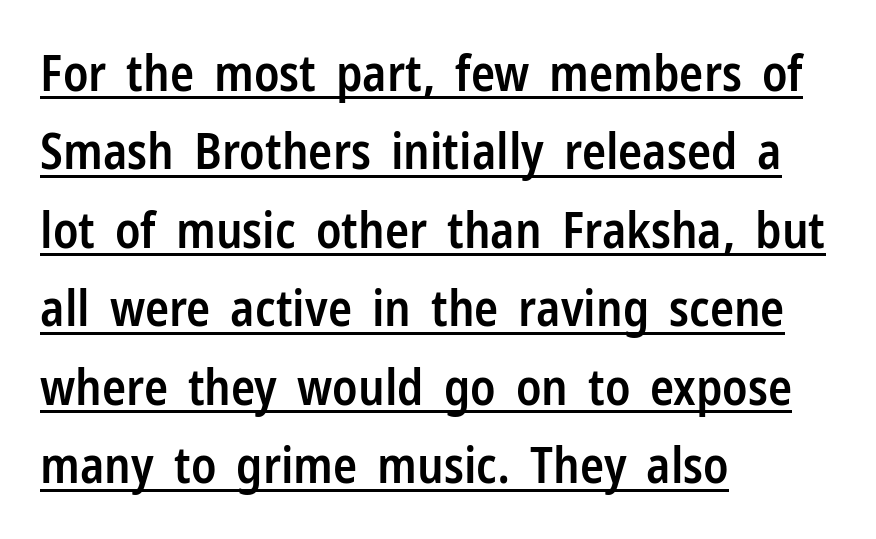
Note the varied advance widths — an 'i' is clearly narrower than an 'm'. Look at the tracking — it's just the regular setting, nothing added. A semibold gives these letters moderate extra thickness, short of bold. The typesetter chose a ragged-right arrangement here. Look at the bottom of the vertical strokes: they stop flat, with no serifs.
